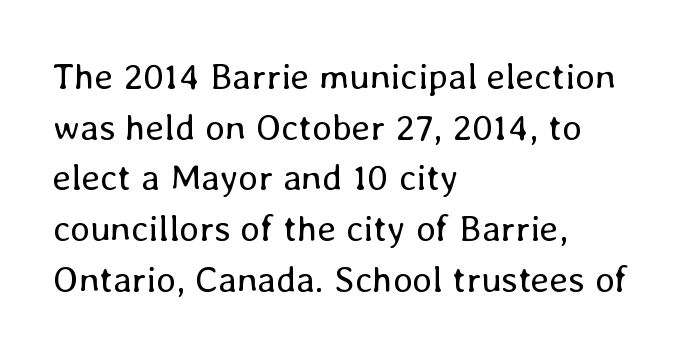
Q: Is the text bold? A: No.
Q: Is the text italic (slanted)? A: No, it is upright.
Q: Is the text underlined? A: No.
Q: How is the paragraph aligned? A: Left-aligned.
Q: Is the spacing between letters normal or unusually wide? A: Normal.
Q: Is the spacing between lines tight, normal or loose? A: Normal.
Q: Width (condensed, normal, or wide)? A: Normal.
Q: Stroke contrast? A: Low.
Q: x-height? A: Medium.
Q: Monospaced? A: No.
